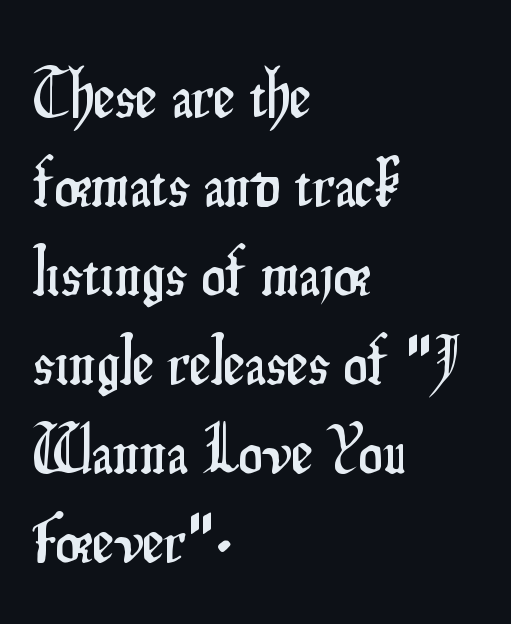
Interline gaps are of average width in this sample. You could call the tracking neutral — neither tight nor loose. Serifs: no, the terminals of the letterforms are clean. Looks like regular typesetting: each glyph gets only the width it needs. Notice how the passage keeps a crisp vertical edge on the left only.
